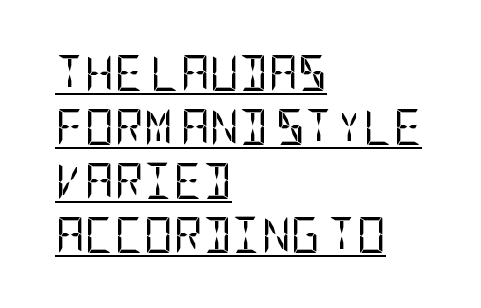
The image shows 36 px regular-weight, condensed sans-serif type, upright; set left-aligned, normal line spacing (1.5x), normal letter spacing, underlined; low stroke contrast and a large x-height.
